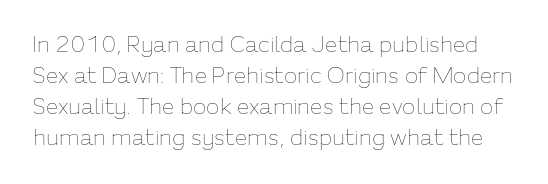
Q: Is the text bold? A: No.
Q: Is the text italic (slanted)? A: No, it is upright.
Q: Is the text underlined? A: No.
Q: Is the spacing between letters normal or unusually wide? A: Normal.
Q: Is the spacing between lines tight, normal or loose? A: Normal.
